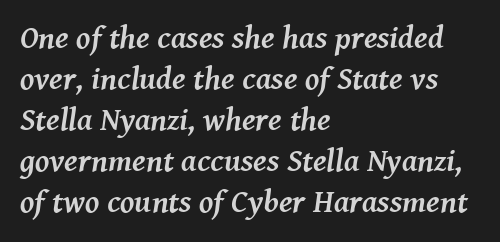
Q: Is the text bold? A: Yes.
Q: Is the text italic (slanted)? A: Yes, it leans right by about 8 degrees.
Q: Is the typeface a serif or a sans-serif typeface? A: Serif.
Q: Is the text underlined? A: No.
Q: How is the paragraph aligned? A: Left-aligned.
Q: Is the spacing between letters normal or unusually wide? A: Normal.
Q: Is the spacing between lines tight, normal or loose? A: Normal.
Q: Width (condensed, normal, or wide)? A: Normal.
Q: Stroke contrast? A: Medium.
Q: x-height? A: Medium.
Q: Monospaced? A: No.
